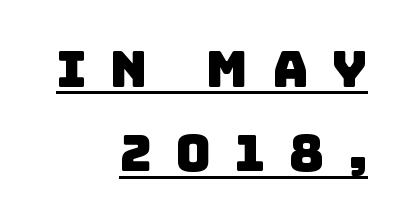
Q: Is the typeface a serif or a sans-serif typeface? A: Sans-serif.
Q: Is the text underlined? A: Yes.
Q: How is the paragraph aligned? A: Right-aligned.
Q: Is the spacing between letters normal or unusually wide? A: Unusually wide.
Q: Is the spacing between lines tight, normal or loose? A: Normal.
Q: Width (condensed, normal, or wide)? A: Normal.
Q: Stroke contrast? A: Low.
Q: x-height? A: Large.
Q: Monospaced? A: No.
